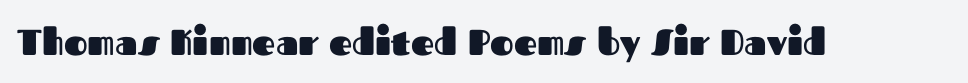
The gaps between neighbouring characters are ordinary and unremarkable. Here the designer chose a conventional face with non-uniform glyph widths. The letters stand upright; this is a roman face. A bare baseline throughout the passage.
